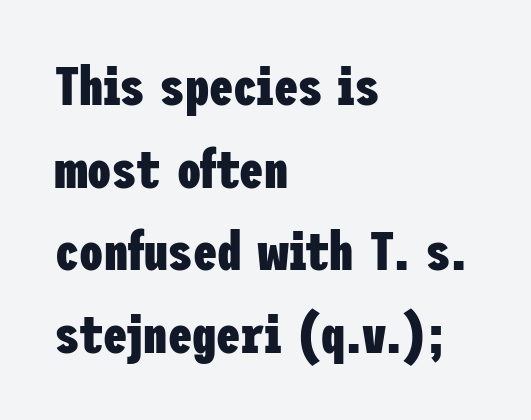
The image shows 54 px heavy, condensed sans-serif type, upright; set left-aligned, normal line spacing (1.53x), normal letter spacing, not underlined; low stroke contrast and a medium x-height.
